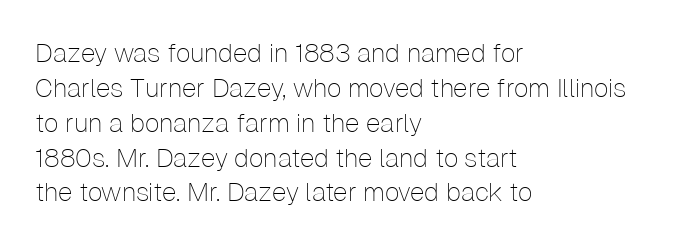
{"italic": "no", "bold": "no", "underline": "no", "align": "left", "line_spacing": "normal", "line_spacing_ratio": 1.34, "letter_spacing": "normal", "letter_spacing_em": 0.0, "glyph_px": 26}
